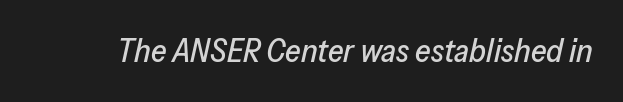
Q: Is the text italic (slanted)? A: Yes, it leans right by about 13 degrees.
Q: Is the text underlined? A: No.
Q: Is the spacing between letters normal or unusually wide? A: Normal.
Q: Width (condensed, normal, or wide)? A: Normal.
Q: Stroke contrast? A: Low.
Q: x-height? A: Medium.
Q: Monospaced? A: No.
